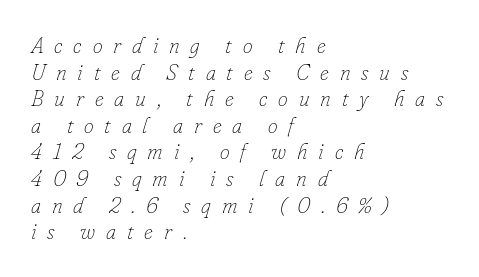
Q: Is the text bold? A: No.
Q: Is the text italic (slanted)? A: Yes, it leans right by about 16 degrees.
Q: Is the text underlined? A: No.
Q: How is the paragraph aligned? A: Left-aligned.
Q: Is the spacing between letters normal or unusually wide? A: Unusually wide.
